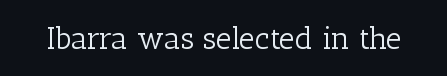
{"serif": "yes", "italic": "no", "bold": "no", "weight": "light", "width": "normal", "stroke_contrast": "low", "x_height": "medium", "monospaced": "no", "underline": "no", "letter_spacing": "normal", "letter_spacing_em": 0.0, "glyph_px": 31}
